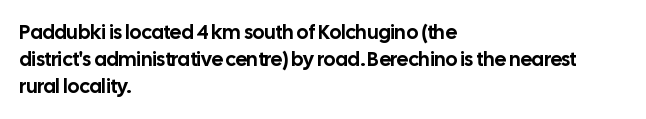
The image shows 20 px text type, upright; set left-aligned, normal line spacing (1.36x), normal letter spacing, not underlined.
